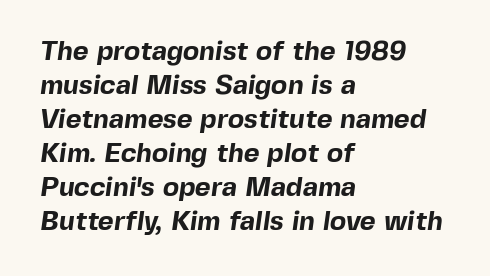
The image shows 27 px bold type; set left-aligned, normal line spacing (1.26x), normal letter spacing, not underlined.
